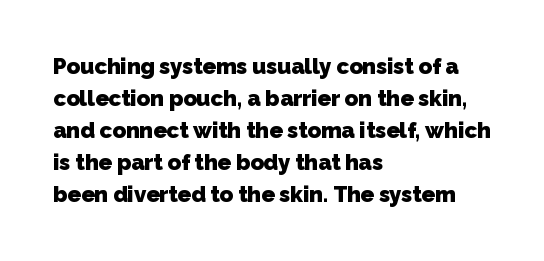
Unmarked baselines from the first word to the last. This rendering leaves character spacing at its baseline value. If you drew a ruler down the left edge, every line would touch it. The rendering uses a bold face; every stroke is thick and dark. Notice how descenders clear the ascenders below comfortably — that's standard leading.
